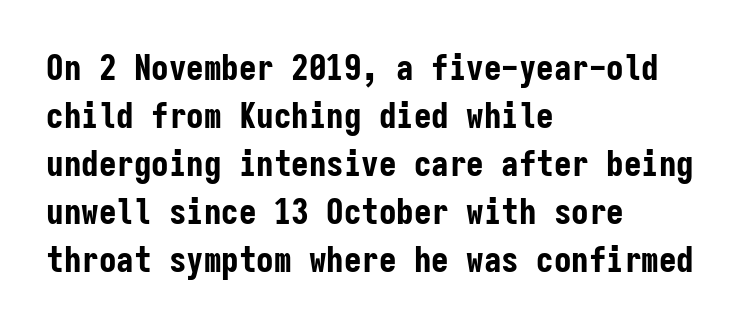
Q: Is the text bold? A: Yes.
Q: Is the text italic (slanted)? A: No, it is upright.
Q: Is the typeface a serif or a sans-serif typeface? A: Sans-serif.
Q: Is the text underlined? A: No.
Q: How is the paragraph aligned? A: Left-aligned.
Q: Is the spacing between letters normal or unusually wide? A: Normal.
Q: Is the spacing between lines tight, normal or loose? A: Normal.
Q: Width (condensed, normal, or wide)? A: Condensed.
Q: Stroke contrast? A: Low.
Q: x-height? A: Medium.
Q: Monospaced? A: Yes.
